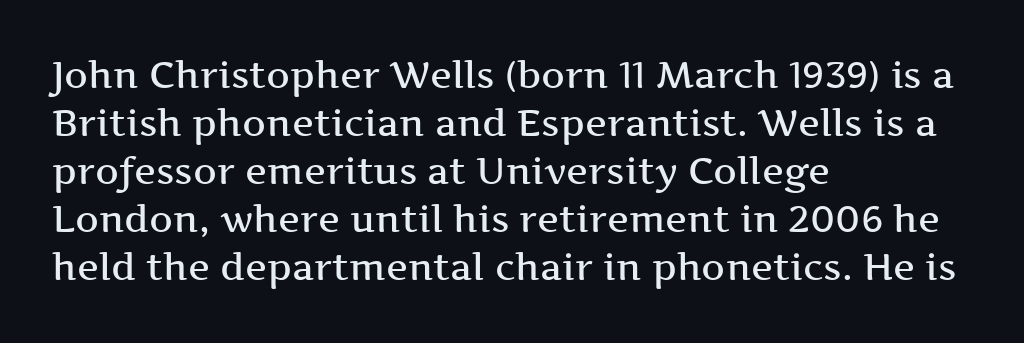
The image shows 37 px semibold, wide serif type, upright; set left-aligned, normal line spacing (1.3x), normal letter spacing, not underlined; medium stroke contrast and a medium x-height.
